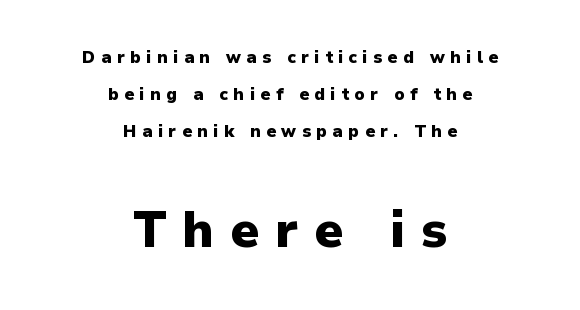
The image shows 50 px heavy sans-serif type, upright; set centered, loose line spacing (2.17x), unusually wide letter spacing (+0.32 em), not underlined; the second (bottom) block is 2.94x larger; low stroke contrast and a medium x-height.
